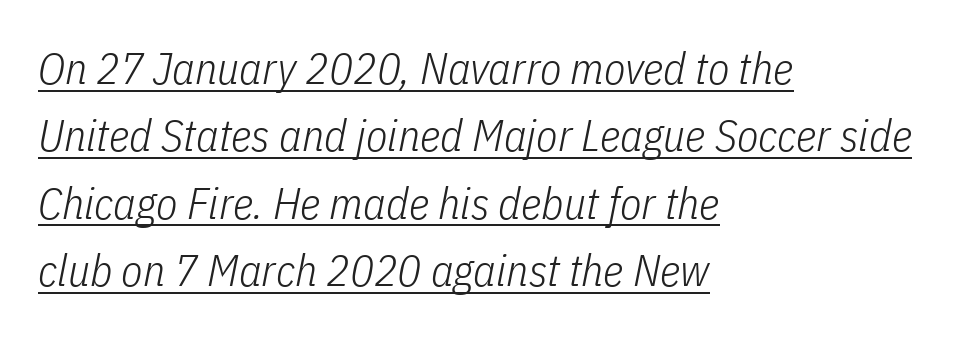
The gaps between neighbouring characters are ordinary and unremarkable. Character widths vary here, with narrow letters taking less room than wide ones. The passage shown stacks its lines at a standard gap. Italic? Definitely — the glyphs are oblique.
